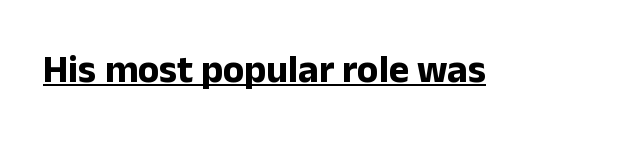
The image shows 39 px bold sans-serif type, upright; set normal letter spacing, underlined; low stroke contrast and a medium x-height.
